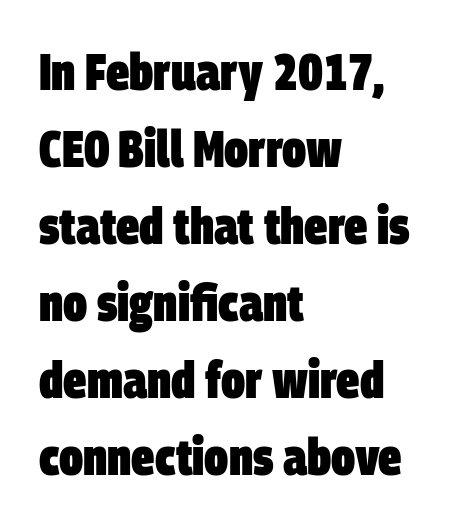
{"serif": "no", "bold": "yes", "weight": "heavy", "width": "condensed", "stroke_contrast": "low", "x_height": "large", "monospaced": "no", "underline": "no", "align": "left", "line_spacing": "normal", "line_spacing_ratio": 1.48, "letter_spacing": "normal", "letter_spacing_em": 0.0, "glyph_px": 52}
